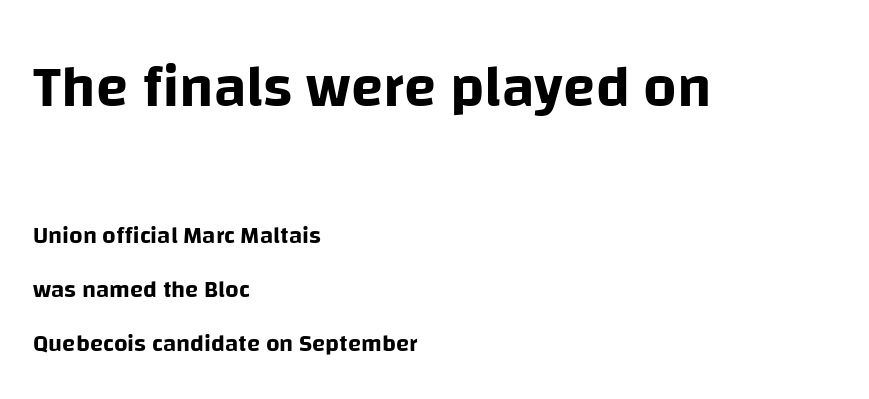
{"serif": "no", "italic": "no", "width": "normal", "stroke_contrast": "low", "x_height": "large", "monospaced": "no", "underline": "no", "align": "left", "line_spacing": "loose", "line_spacing_ratio": 2.25, "letter_spacing": "normal", "letter_spacing_em": 0.0, "larger_block": "first", "size_ratio": 2.46, "glyph_px": 59}
